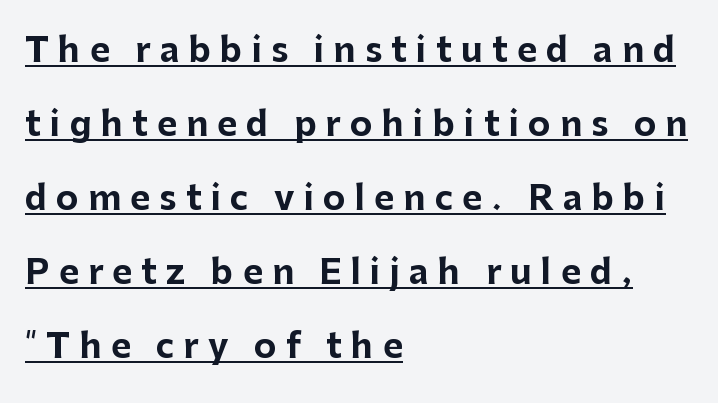
The image shows 34 px bold sans-serif type, upright; set left-aligned, loose line spacing (2.18x), unusually wide letter spacing (+0.27 em), underlined; low stroke contrast and a medium x-height.
